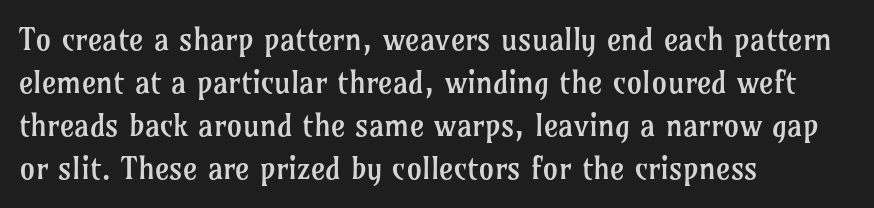
{"serif": "yes", "italic": "no", "bold": "no", "weight": "regular", "width": "normal", "stroke_contrast": "low", "x_height": "medium", "monospaced": "no", "underline": "no", "align": "left", "line_spacing": "normal", "line_spacing_ratio": 1.39, "letter_spacing": "normal", "letter_spacing_em": 0.0, "glyph_px": 31}
